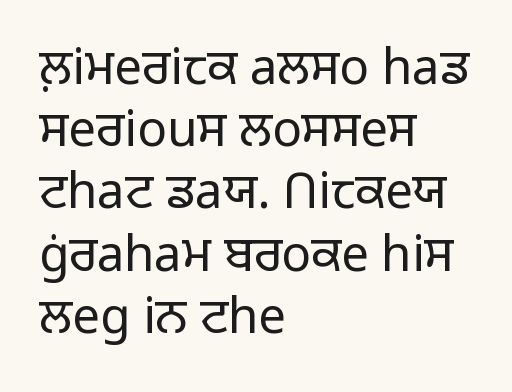
{"serif": "no", "italic": "no", "bold": "no", "weight": "light", "width": "normal", "stroke_contrast": "low", "x_height": "medium", "monospaced": "no", "underline": "no", "align": "left", "line_spacing": "normal", "line_spacing_ratio": 1.27, "letter_spacing": "normal", "letter_spacing_em": 0.0, "glyph_px": 49}
